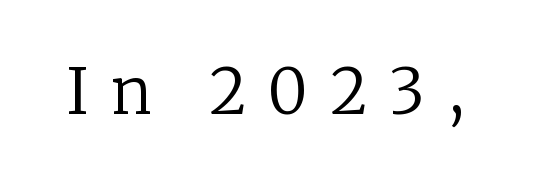
Q: Is the text bold? A: No.
Q: Is the text italic (slanted)? A: No, it is upright.
Q: Is the typeface a serif or a sans-serif typeface? A: Serif.
Q: Is the text underlined? A: No.
Q: Is the spacing between letters normal or unusually wide? A: Unusually wide.
Q: Width (condensed, normal, or wide)? A: Normal.
Q: Stroke contrast? A: Low.
Q: x-height? A: Medium.
Q: Monospaced? A: No.
